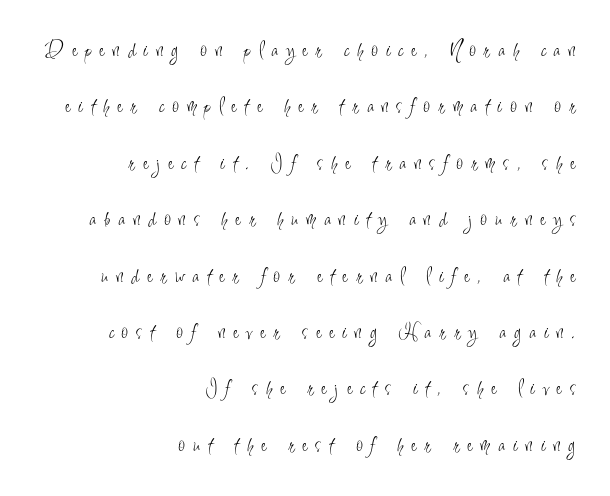
{"bold": "no", "underline": "no", "align": "right", "line_spacing": "loose", "line_spacing_ratio": 2.35, "letter_spacing": "wide", "letter_spacing_em": 0.35, "glyph_px": 24}
